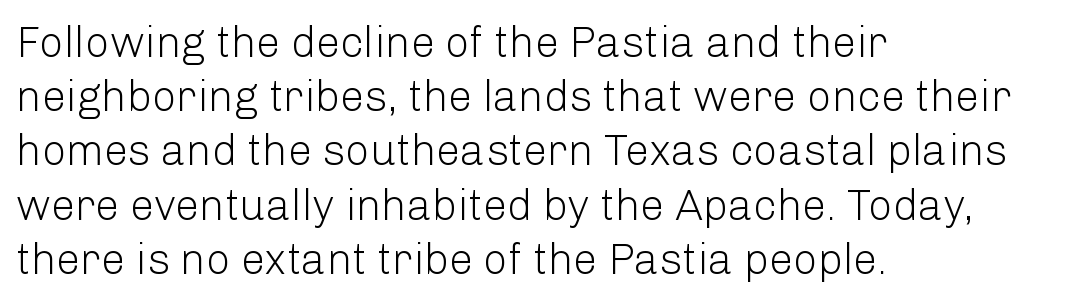
{"serif": "no", "italic": "no", "bold": "no", "weight": "light", "width": "normal", "stroke_contrast": "low", "x_height": "medium", "monospaced": "no", "underline": "no", "align": "left", "line_spacing": "normal", "line_spacing_ratio": 1.26, "letter_spacing": "normal", "letter_spacing_em": 0.0, "glyph_px": 43}
